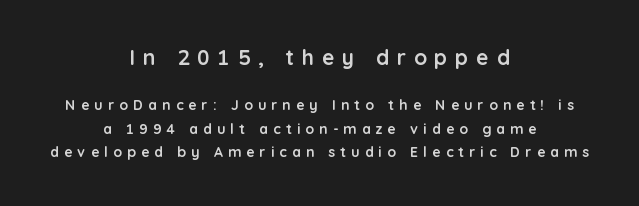
Q: Is the text bold? A: Yes.
Q: Is the text italic (slanted)? A: No, it is upright.
Q: Is the text underlined? A: No.
Q: How is the paragraph aligned? A: Centered.
Q: Is the spacing between letters normal or unusually wide? A: Unusually wide.
Q: Is the spacing between lines tight, normal or loose? A: Normal.
Q: Which block of text is set in a larger size, the first (top) or the second (bottom)? A: The first (top) one.
